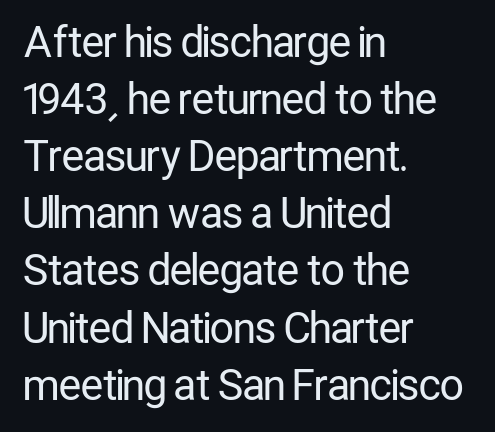
{"serif": "no", "italic": "no", "bold": "no", "weight": "regular", "width": "condensed", "stroke_contrast": "low", "x_height": "medium", "monospaced": "no", "underline": "no", "align": "left", "line_spacing": "normal", "line_spacing_ratio": 1.36, "letter_spacing": "normal", "letter_spacing_em": 0.0, "glyph_px": 42}
